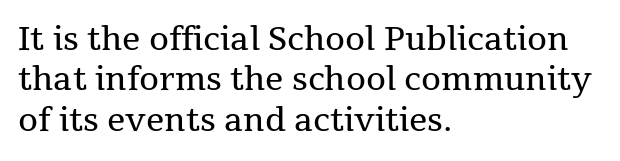
You could not count columns in this text — the font is proportionally spaced. Compared with a typical body face, this is equally light or lighter still. Each new line begins a customary step beneath the previous one. A roman cut, with each character standing at attention.
